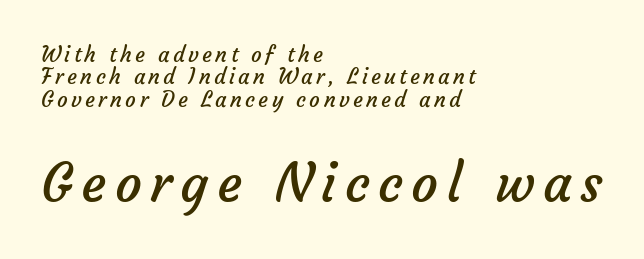
Q: Is the text bold? A: No.
Q: Is the typeface a serif or a sans-serif typeface? A: Sans-serif.
Q: Is the text underlined? A: No.
Q: How is the paragraph aligned? A: Left-aligned.
Q: Is the spacing between lines tight, normal or loose? A: Tight.
Q: Which block of text is set in a larger size, the first (top) or the second (bottom)? A: The second (bottom) one.
Q: Width (condensed, normal, or wide)? A: Normal.
Q: Stroke contrast? A: Low.
Q: x-height? A: Medium.
Q: Monospaced? A: No.
